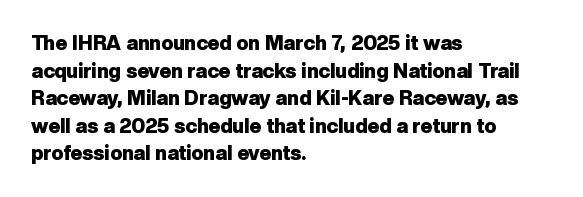
{"italic": "no", "bold": "yes", "underline": "no", "align": "left", "line_spacing": "normal", "line_spacing_ratio": 1.38, "letter_spacing": "normal", "letter_spacing_em": 0.0, "glyph_px": 20}
